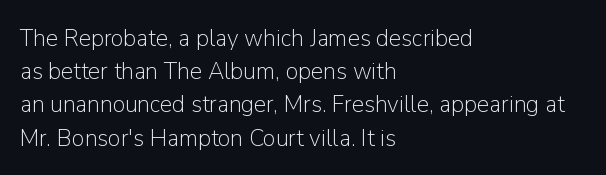
Q: Is the text bold? A: No.
Q: Is the text italic (slanted)? A: No, it is upright.
Q: Is the text underlined? A: No.
Q: How is the paragraph aligned? A: Left-aligned.
Q: Is the spacing between letters normal or unusually wide? A: Normal.
Q: Is the spacing between lines tight, normal or loose? A: Normal.
